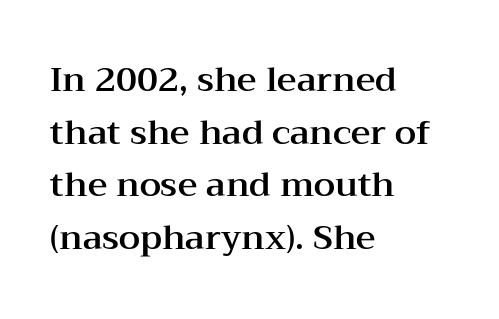
This sample has the flowing, uneven cadence of proportional lettering. One glance says typical: line gaps are just what's usual. You can tell from the footed stems that serif type was used. Plain, unruled lines of type.
